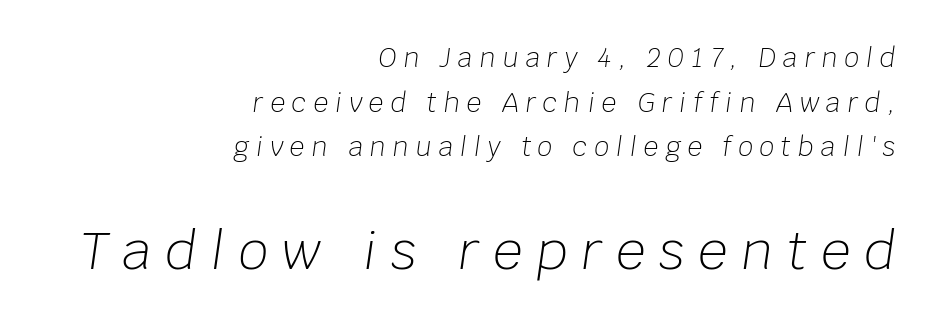
The image shows 52 px light type, italic (leaning right); set right-aligned, line spacing 1.72x, unusually wide letter spacing (+0.27 em), not underlined; the second (bottom) block is 2.0x larger; low stroke contrast and a large x-height.
